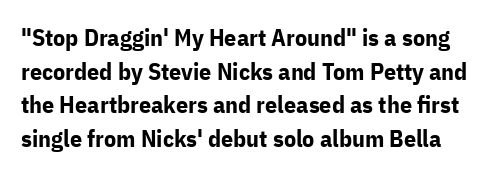
The image shows 24 px bold type, upright; set normal line spacing (1.4x), normal letter spacing, not underlined.
